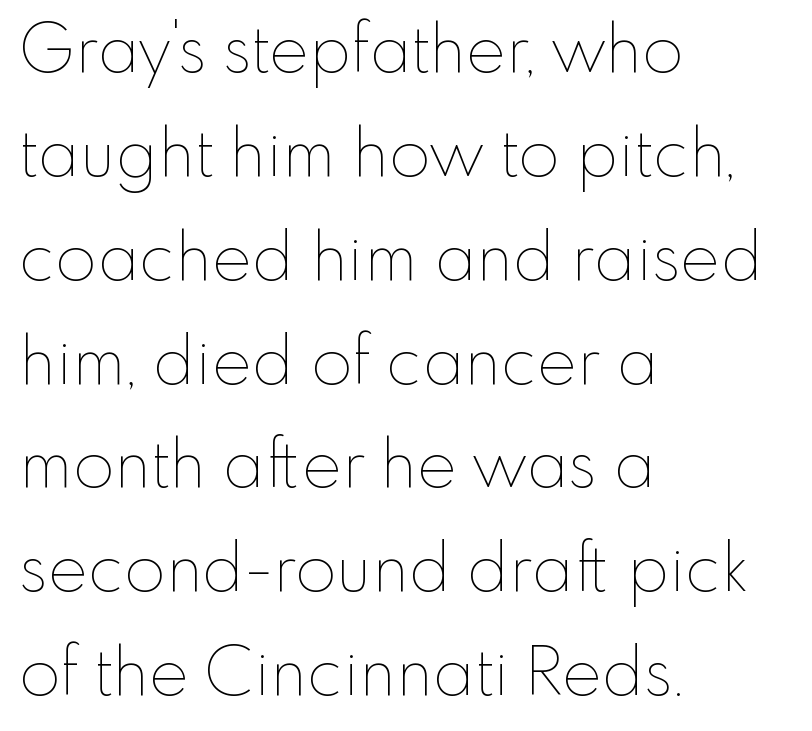
Q: Is the text bold? A: No.
Q: Is the text italic (slanted)? A: No, it is upright.
Q: Is the text underlined? A: No.
Q: How is the paragraph aligned? A: Left-aligned.
Q: Is the spacing between letters normal or unusually wide? A: Normal.
Q: Is the spacing between lines tight, normal or loose? A: Normal.
Q: Width (condensed, normal, or wide)? A: Normal.
Q: Stroke contrast? A: Low.
Q: x-height? A: Small.
Q: Monospaced? A: No.
